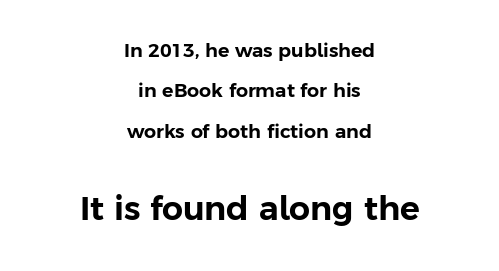
Q: Is the text italic (slanted)? A: No, it is upright.
Q: Is the typeface a serif or a sans-serif typeface? A: Sans-serif.
Q: Is the text underlined? A: No.
Q: How is the paragraph aligned? A: Centered.
Q: Is the spacing between letters normal or unusually wide? A: Normal.
Q: Is the spacing between lines tight, normal or loose? A: Loose.
Q: Which block of text is set in a larger size, the first (top) or the second (bottom)? A: The second (bottom) one.
Q: Width (condensed, normal, or wide)? A: Normal.
Q: Stroke contrast? A: Low.
Q: x-height? A: Medium.
Q: Monospaced? A: No.
